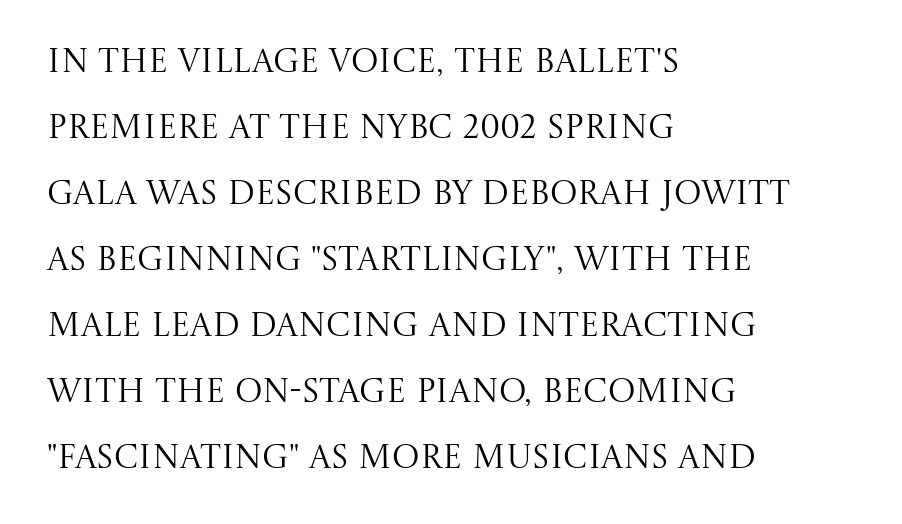
One glance says open: line gaps are wider than usual. This is not heavy type; no bold has been used. Every character sits straight up, as roman type does. Nobody touched the tracking dial on this one. This sample has the flowing, uneven cadence of proportional lettering.
